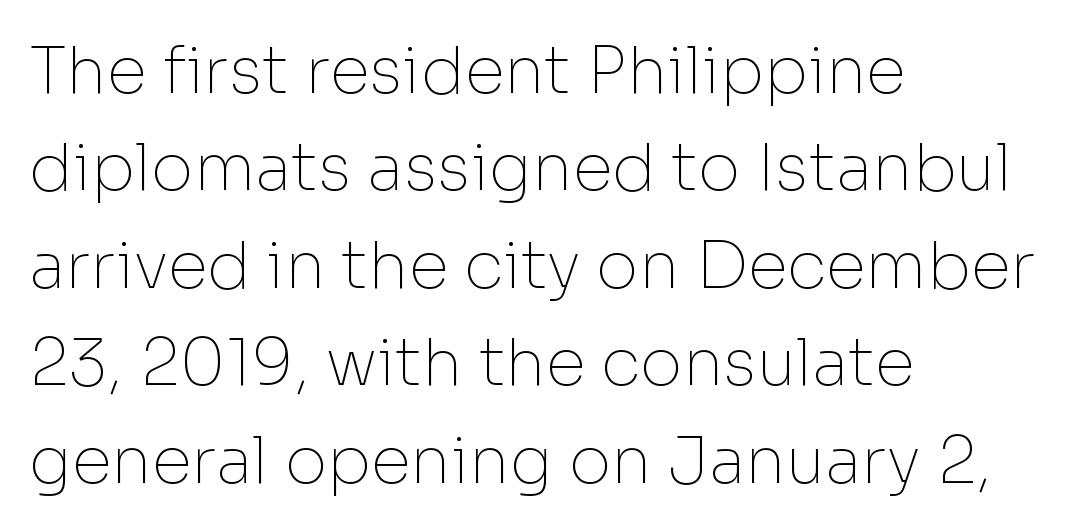
Q: Is the text bold? A: No.
Q: Is the text italic (slanted)? A: No, it is upright.
Q: Is the typeface a serif or a sans-serif typeface? A: Sans-serif.
Q: Is the text underlined? A: No.
Q: How is the paragraph aligned? A: Left-aligned.
Q: Is the spacing between letters normal or unusually wide? A: Normal.
Q: Is the spacing between lines tight, normal or loose? A: Normal.
Q: Width (condensed, normal, or wide)? A: Normal.
Q: Stroke contrast? A: Low.
Q: x-height? A: Medium.
Q: Monospaced? A: No.
